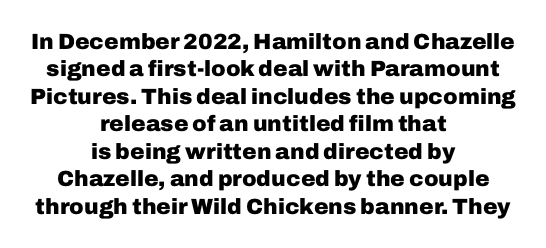
The image shows 22 px bold type, upright; set centered, normal line spacing (1.25x), normal letter spacing, not underlined.
